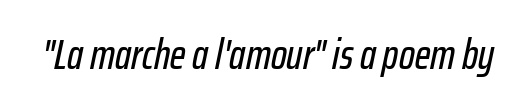
{"italic": "yes", "lean": "right", "slant_degrees": 12, "width": "condensed", "stroke_contrast": "low", "x_height": "medium", "monospaced": "no", "underline": "no", "letter_spacing": "normal", "letter_spacing_em": 0.0, "glyph_px": 42}
